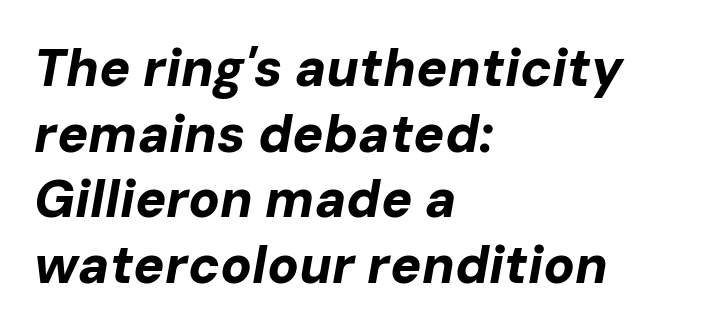
Q: Is the text bold? A: Yes.
Q: Is the text italic (slanted)? A: Yes, it leans right by about 10 degrees.
Q: Is the text underlined? A: No.
Q: How is the paragraph aligned? A: Left-aligned.
Q: Is the spacing between letters normal or unusually wide? A: Normal.
Q: Is the spacing between lines tight, normal or loose? A: Normal.
Q: Width (condensed, normal, or wide)? A: Normal.
Q: Stroke contrast? A: Low.
Q: x-height? A: Medium.
Q: Monospaced? A: No.
